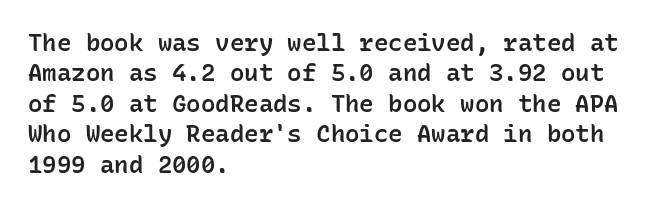
{"italic": "no", "bold": "semi", "underline": "no", "align": "left", "line_spacing": "normal", "line_spacing_ratio": 1.27, "letter_spacing": "normal", "letter_spacing_em": 0.0, "glyph_px": 24}
